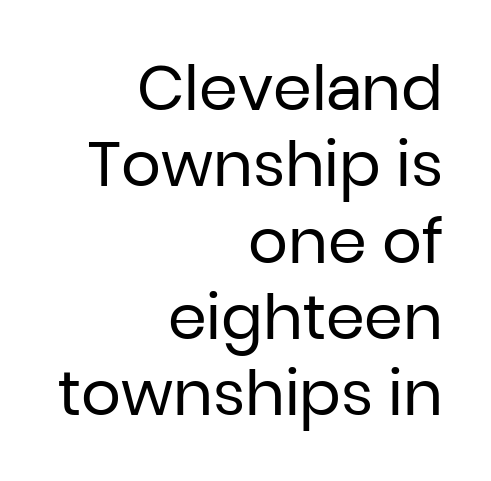
{"serif": "no", "italic": "no", "bold": "no", "weight": "regular", "width": "normal", "stroke_contrast": "low", "x_height": "medium", "monospaced": "no", "underline": "no", "align": "right", "line_spacing_ratio": 1.23, "letter_spacing": "normal", "letter_spacing_em": 0.0, "glyph_px": 62}
